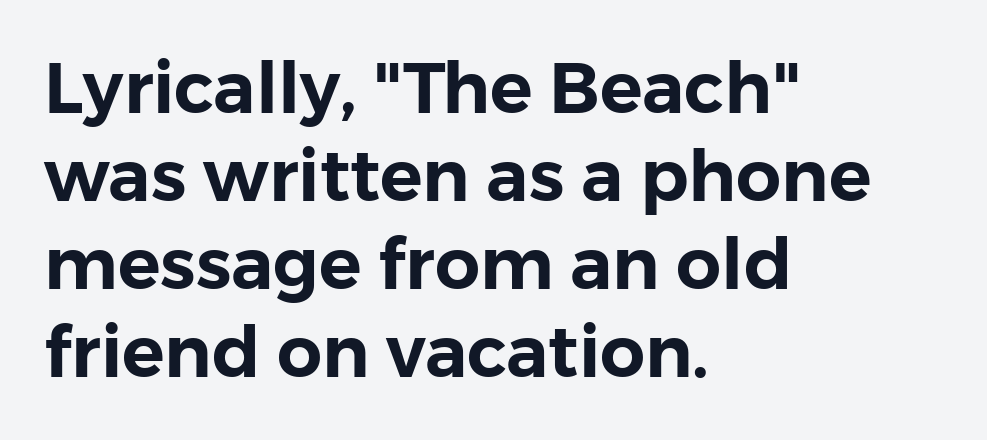
Q: Is the text italic (slanted)? A: No, it is upright.
Q: Is the typeface a serif or a sans-serif typeface? A: Sans-serif.
Q: Is the text underlined? A: No.
Q: How is the paragraph aligned? A: Left-aligned.
Q: Is the spacing between letters normal or unusually wide? A: Normal.
Q: Width (condensed, normal, or wide)? A: Normal.
Q: Stroke contrast? A: Low.
Q: x-height? A: Medium.
Q: Monospaced? A: No.
